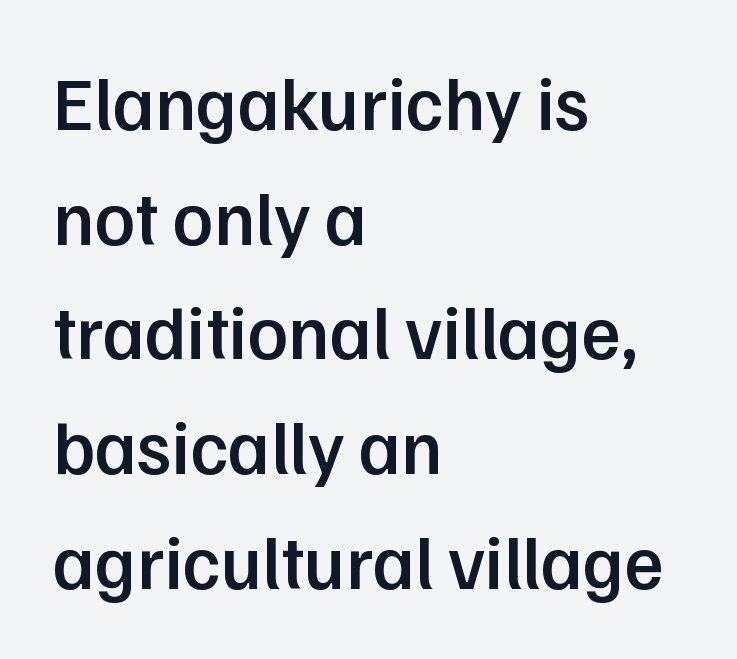
{"serif": "no", "italic": "no", "bold": "semi", "weight": "semibold", "width": "normal", "stroke_contrast": "low", "x_height": "medium", "monospaced": "no", "underline": "no", "align": "left", "line_spacing": "normal", "line_spacing_ratio": 1.53, "letter_spacing": "normal", "letter_spacing_em": 0.0, "glyph_px": 75}
